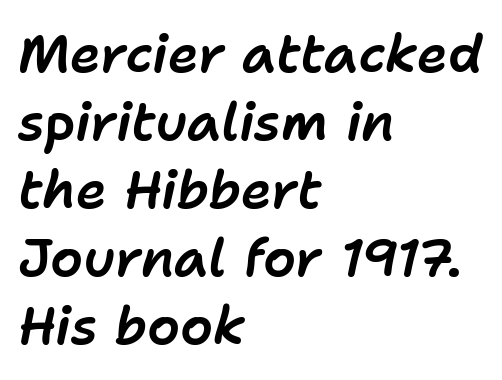
{"italic": "yes", "lean": "right", "slant_degrees": 11, "width": "normal", "stroke_contrast": "low", "x_height": "medium", "monospaced": "no", "underline": "no", "align": "left", "line_spacing": "normal", "line_spacing_ratio": 1.31, "letter_spacing": "normal", "letter_spacing_em": 0.0, "glyph_px": 52}
